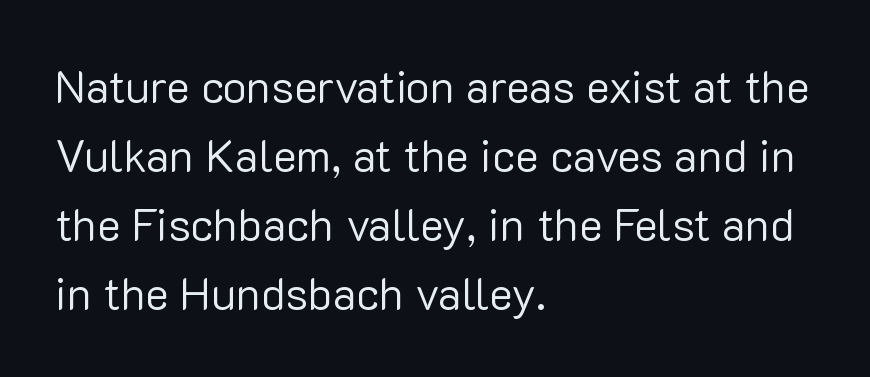
The image shows 45 px regular-weight sans-serif type, upright; set left-aligned, normal line spacing (1.53x), normal letter spacing, not underlined; low stroke contrast and a medium x-height.
